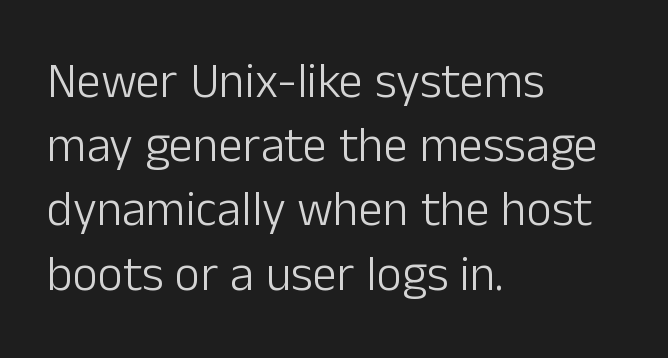
The image shows 49 px light sans-serif type, upright; set left-aligned, normal line spacing (1.31x), normal letter spacing, not underlined; low stroke contrast and a medium x-height.
